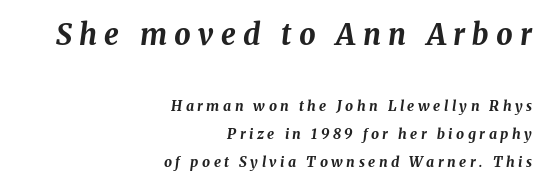
The image shows 29 px bold type, italic (leaning right); set right-aligned, loose line spacing (2.0x), unusually wide letter spacing (+0.25 em), not underlined; the first (top) block is 2.07x larger; medium stroke contrast and a medium x-height.
